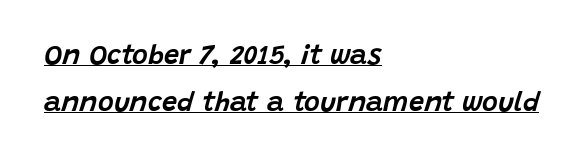
The image shows 27 px text type, italic (leaning right); set left-aligned, line spacing 1.73x, normal letter spacing, underlined.
